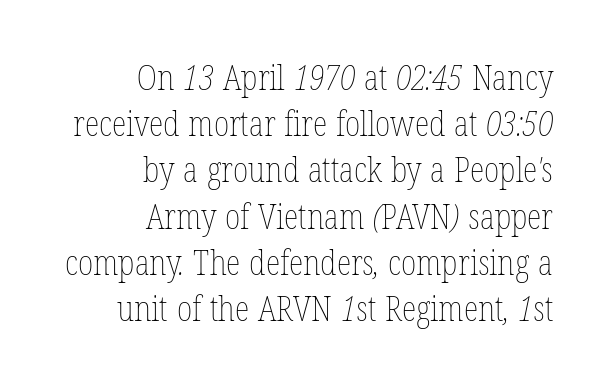
{"bold": "no", "weight": "thin", "width": "condensed", "stroke_contrast": "low", "x_height": "medium", "monospaced": "no", "underline": "no", "align": "right", "line_spacing": "normal", "line_spacing_ratio": 1.36, "letter_spacing": "normal", "letter_spacing_em": 0.0, "glyph_px": 34}
